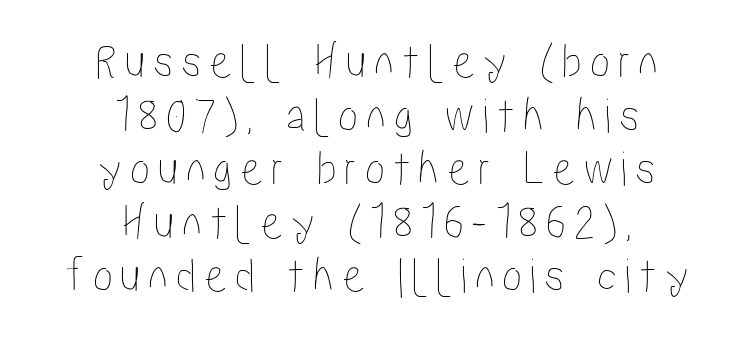
The image shows 51 px condensed type, upright; set centered, tight line spacing (1.05x), not underlined; low stroke contrast and a medium x-height.
